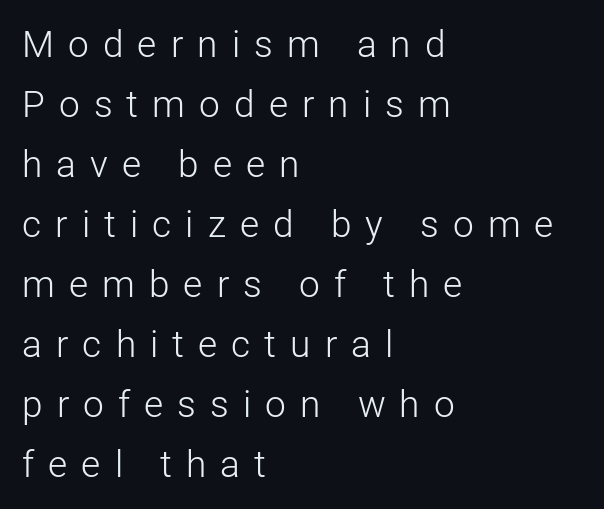
{"serif": "no", "italic": "no", "bold": "no", "weight": "light", "width": "normal", "stroke_contrast": "low", "x_height": "medium", "monospaced": "no", "underline": "no", "align": "left", "line_spacing": "normal", "line_spacing_ratio": 1.62, "letter_spacing": "wide", "letter_spacing_em": 0.38, "glyph_px": 37}
